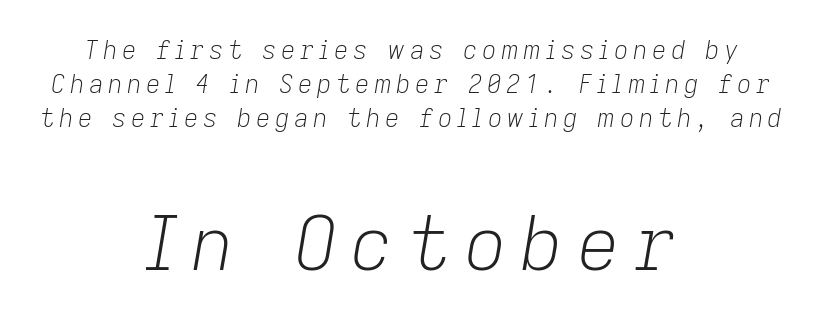
The rendering uses a moderate line-height, typical for paragraphs. The font's italic variant was chosen for this text. The second block has been scaled up relative to the first. This sample is center-justified, so both line endings float freely.
